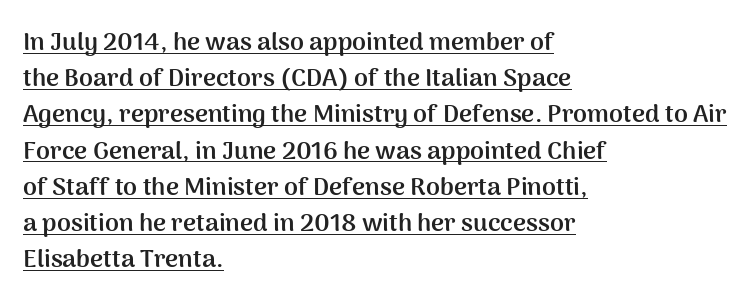
The image shows 25 px bold type, upright; set left-aligned, normal line spacing (1.45x), normal letter spacing, underlined.
